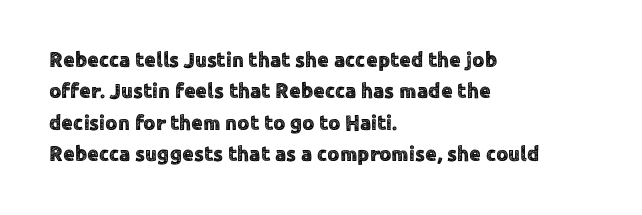
Q: Is the text italic (slanted)? A: No, it is upright.
Q: Is the text underlined? A: No.
Q: How is the paragraph aligned? A: Left-aligned.
Q: Is the spacing between letters normal or unusually wide? A: Normal.
Q: Is the spacing between lines tight, normal or loose? A: Normal.
